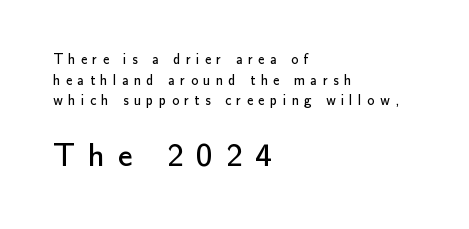
Q: Is the text bold? A: No.
Q: Is the text italic (slanted)? A: No, it is upright.
Q: Is the typeface a serif or a sans-serif typeface? A: Sans-serif.
Q: Is the text underlined? A: No.
Q: How is the paragraph aligned? A: Left-aligned.
Q: Is the spacing between letters normal or unusually wide? A: Unusually wide.
Q: Is the spacing between lines tight, normal or loose? A: Normal.
Q: Which block of text is set in a larger size, the first (top) or the second (bottom)? A: The second (bottom) one.
Q: Width (condensed, normal, or wide)? A: Normal.
Q: Stroke contrast? A: Low.
Q: x-height? A: Small.
Q: Monospaced? A: No.
